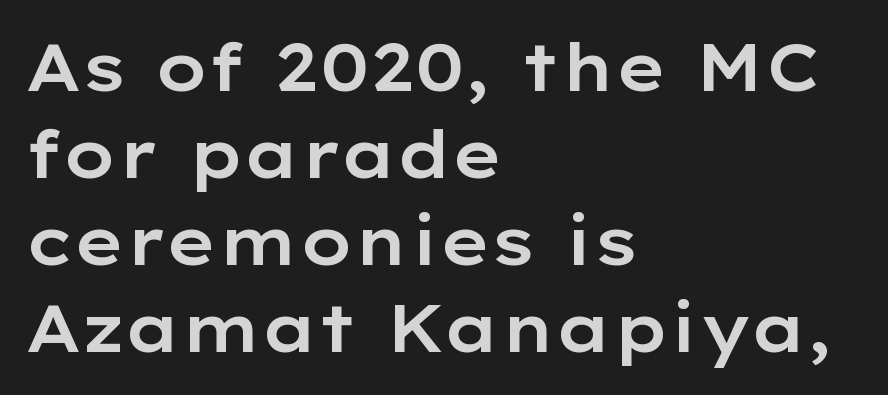
{"serif": "no", "italic": "no", "width": "wide", "stroke_contrast": "low", "x_height": "medium", "monospaced": "no", "underline": "no", "align": "left", "line_spacing": "normal", "line_spacing_ratio": 1.32, "letter_spacing": "normal", "letter_spacing_em": 0.0, "glyph_px": 66}
